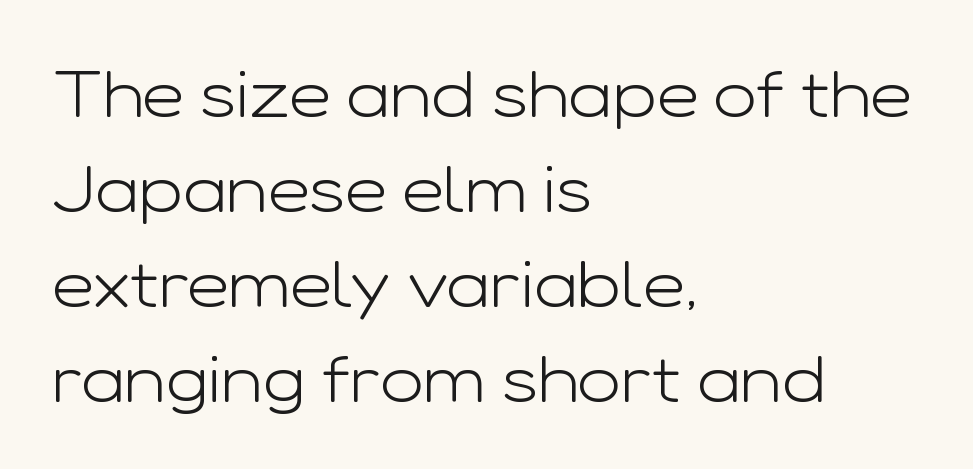
Any mark beneath the type? The region is blank. Regular leading. A typesetter would call this zero additional tracking. Does the type have serifs? No, each stem ends abruptly. These lines stack with their left ends in a neat column. Here the designer chose a conventional face with non-uniform glyph widths.
